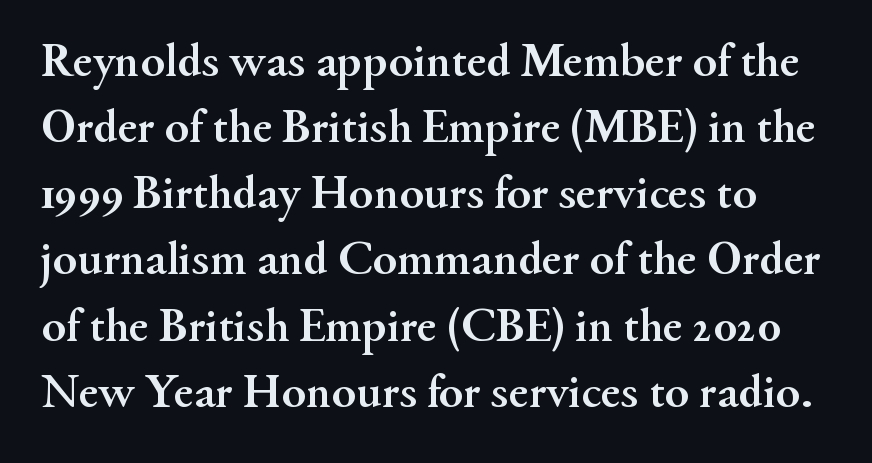
The image shows 49 px semibold serif type, upright; set normal line spacing (1.35x), normal letter spacing, not underlined; medium stroke contrast and a small x-height.
